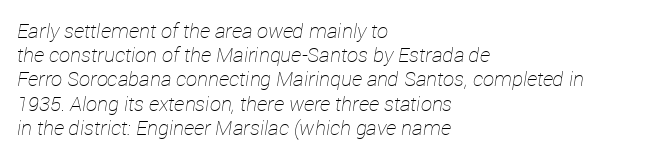
Compared with ordinary roman type, these characters are visibly tilted. This is not heavy type; no bold has been used. Horizontally, the lines are justified to the leading edge only. The passage shown is not underscored anywhere. Is the letter spacing exaggerated? No — it looks like the ordinary default.
